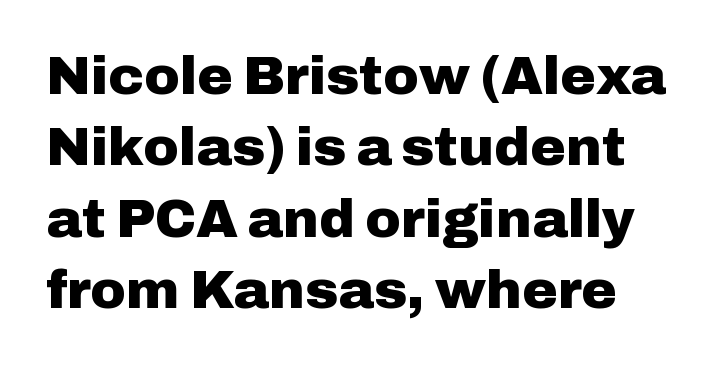
Is this a fixed-width face? No — the glyphs have proportional, varying widths. Caption: standard tracking, unaltered. No word sits above an underline. Style check: upright. Typesetter's note: full bold, strokes at maximum text heaviness.
